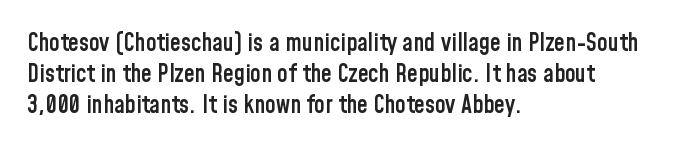
{"italic": "no", "bold": "semi", "underline": "no", "align": "left", "line_spacing": "normal", "line_spacing_ratio": 1.29, "letter_spacing": "normal", "letter_spacing_em": 0.0, "glyph_px": 24}
